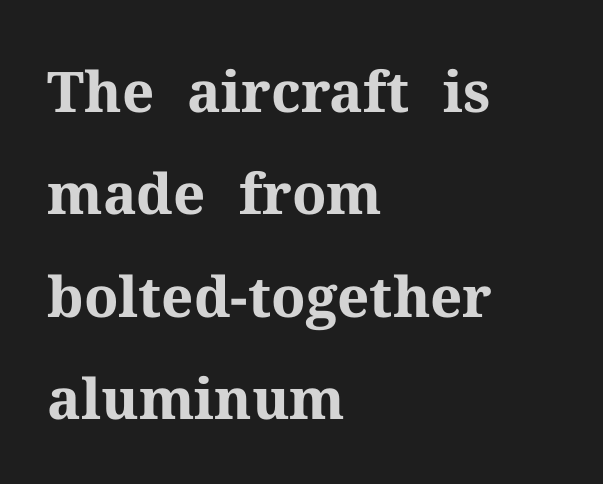
The image shows 56 px bold serif type, upright; set left-aligned, line spacing 1.83x, normal letter spacing, not underlined; medium stroke contrast and a medium x-height.
